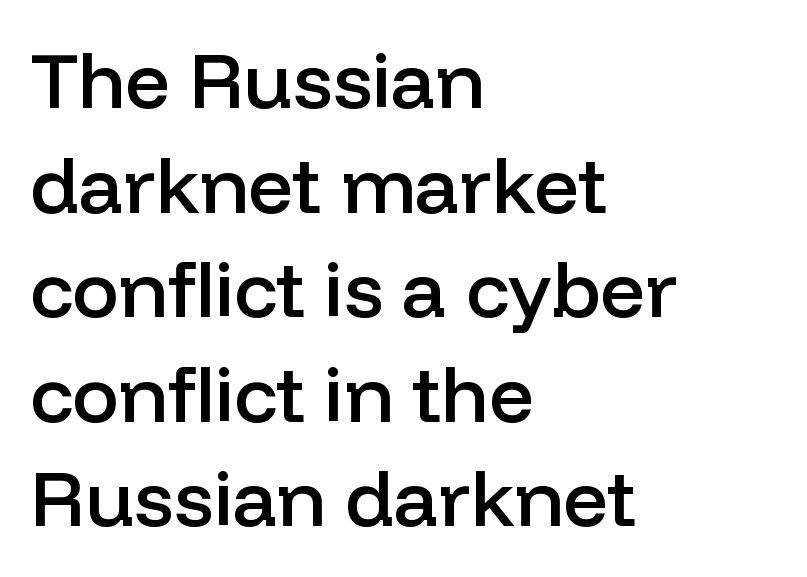
{"serif": "no", "italic": "no", "bold": "semi", "weight": "semibold", "width": "normal", "stroke_contrast": "low", "x_height": "medium", "monospaced": "no", "underline": "no", "align": "left", "line_spacing": "normal", "line_spacing_ratio": 1.34, "letter_spacing": "normal", "letter_spacing_em": 0.0, "glyph_px": 78}
